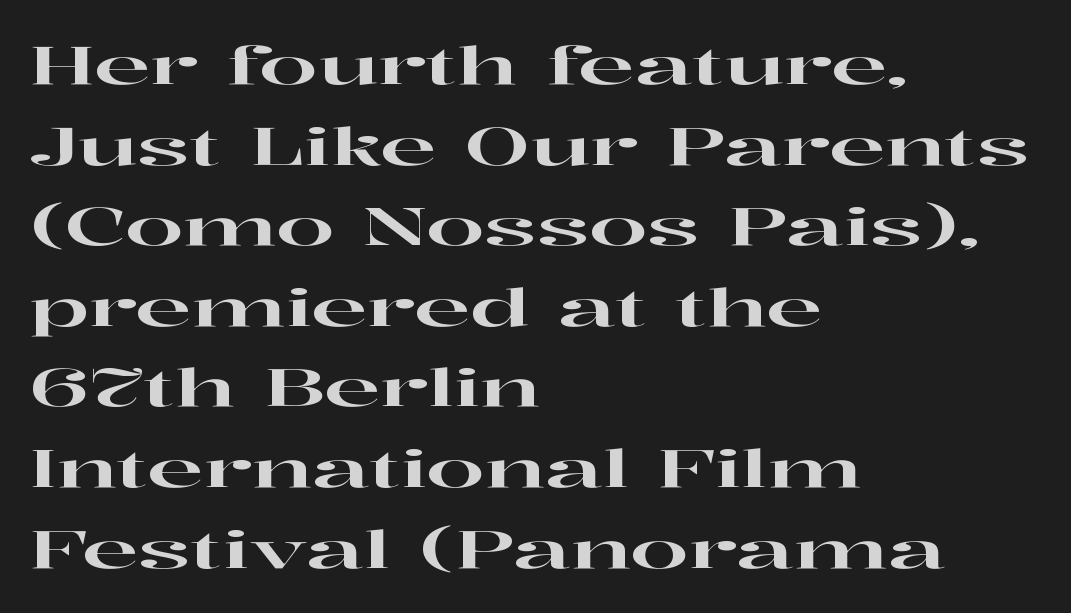
The rag falls on the right side of this text block. Horizontal bands of white between lines are of average thickness. The passage shown is typed in a proportional face where columns would drift. Standard letterfit; no display-style spreading of the glyphs. The space beneath each line is pristine and unruled.
